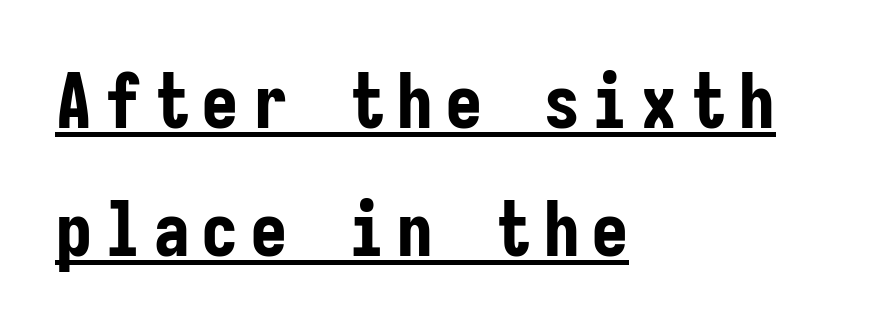
Each letter's strokes conclude bluntly, with no projecting serifs. The axis of the letterforms is exactly vertical. A typesetter would call this monospace, since all characters share one set width. Looks like someone drew a line under every word here. Heft: maximum for text — a bold. Alignment: flush left.
